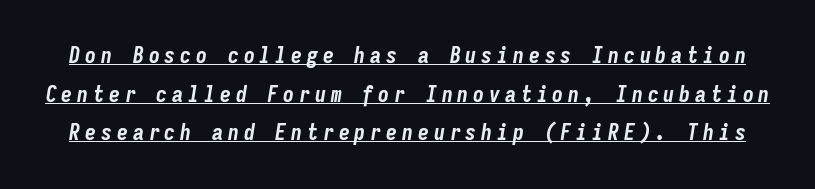
Q: Is the text bold? A: Yes.
Q: Is the text italic (slanted)? A: Yes, it leans right by about 9 degrees.
Q: Is the text underlined? A: Yes.
Q: Is the spacing between letters normal or unusually wide? A: Unusually wide.
